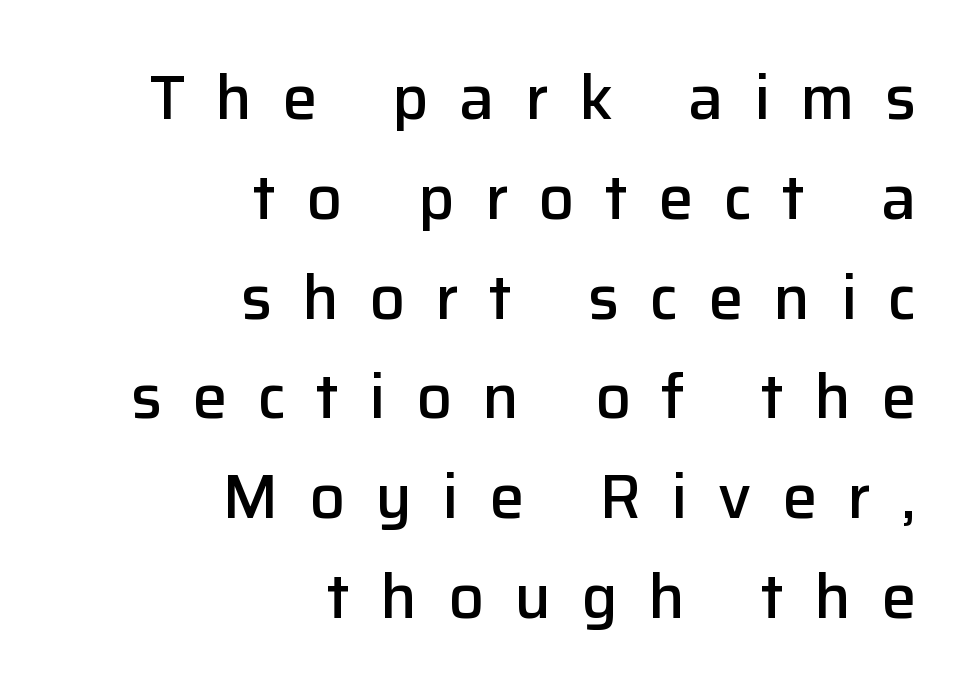
Q: Is the text bold? A: Semi-bold.
Q: Is the text italic (slanted)? A: No, it is upright.
Q: Is the typeface a serif or a sans-serif typeface? A: Sans-serif.
Q: Is the text underlined? A: No.
Q: How is the paragraph aligned? A: Right-aligned.
Q: Is the spacing between letters normal or unusually wide? A: Unusually wide.
Q: Is the spacing between lines tight, normal or loose? A: Normal.
Q: Width (condensed, normal, or wide)? A: Normal.
Q: Stroke contrast? A: Low.
Q: x-height? A: Medium.
Q: Monospaced? A: No.
